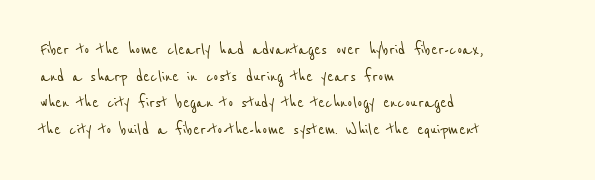
The image shows 20 px text type; set left-aligned, normal line spacing (1.33x), normal letter spacing, not underlined.
